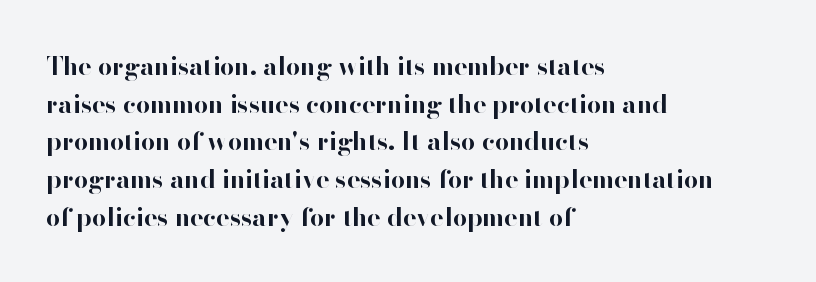
Q: Is the text bold? A: Yes.
Q: Is the text italic (slanted)? A: No, it is upright.
Q: Is the text underlined? A: No.
Q: How is the paragraph aligned? A: Left-aligned.
Q: Is the spacing between letters normal or unusually wide? A: Normal.
Q: Is the spacing between lines tight, normal or loose? A: Normal.
